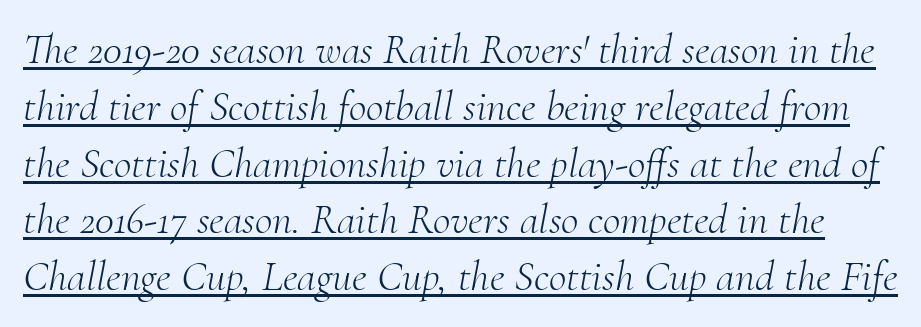
Tall strokes in this sample are angled rather than plumb. Caption: standard tracking, unaltered. Leading: standard. Looks like regular typesetting: each glyph gets only the width it needs.
